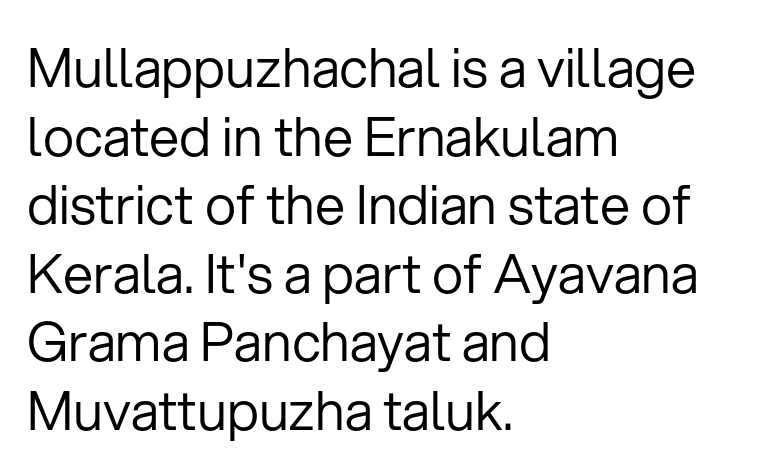
The image shows 54 px regular-weight sans-serif type, upright; set left-aligned, normal line spacing (1.27x), normal letter spacing, not underlined; low stroke contrast and a medium x-height.
